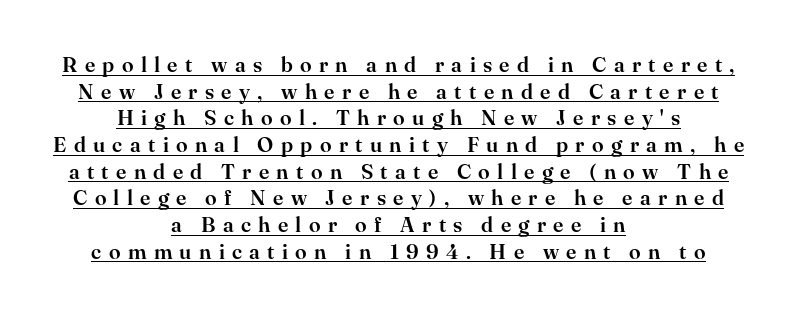
{"italic": "no", "underline": "yes", "align": "center", "line_spacing": "normal", "line_spacing_ratio": 1.27, "letter_spacing": "wide", "letter_spacing_em": 0.35, "glyph_px": 21}
